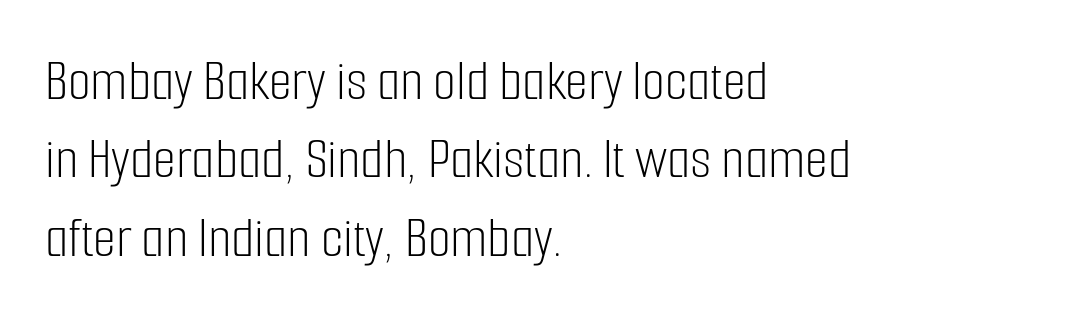
{"serif": "no", "italic": "no", "bold": "no", "weight": "light", "width": "condensed", "stroke_contrast": "low", "x_height": "medium", "monospaced": "no", "underline": "no", "align": "left", "line_spacing": "normal", "line_spacing_ratio": 1.33, "letter_spacing": "normal", "letter_spacing_em": 0.0, "glyph_px": 59}
